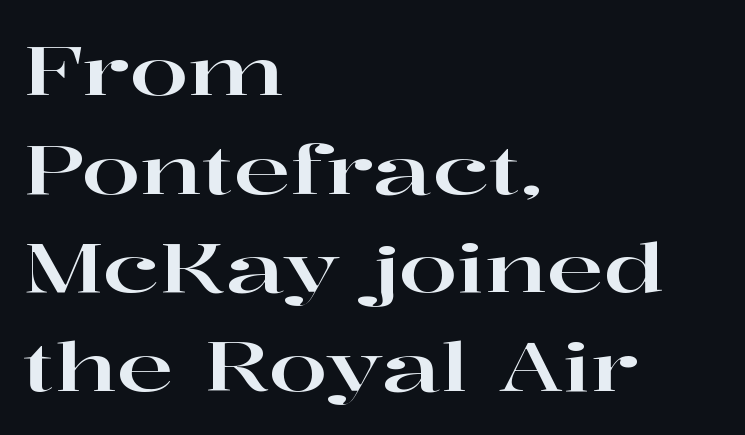
Q: Is the text italic (slanted)? A: No, it is upright.
Q: Is the typeface a serif or a sans-serif typeface? A: Serif.
Q: Is the text underlined? A: No.
Q: How is the paragraph aligned? A: Left-aligned.
Q: Is the spacing between letters normal or unusually wide? A: Normal.
Q: Is the spacing between lines tight, normal or loose? A: Normal.
Q: Width (condensed, normal, or wide)? A: Wide.
Q: Stroke contrast? A: High.
Q: x-height? A: Medium.
Q: Monospaced? A: No.
